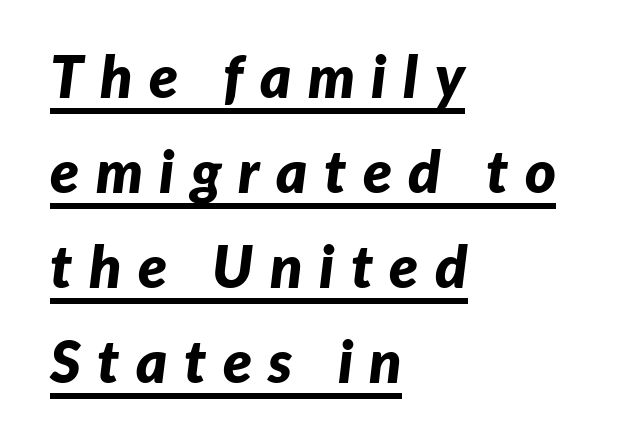
Strokes here are thick enough to call this a true bold. The block of text has a typical density, with ordinary space between rows. The words here are underlined. Substantial extra tracking has been applied to these lines.
